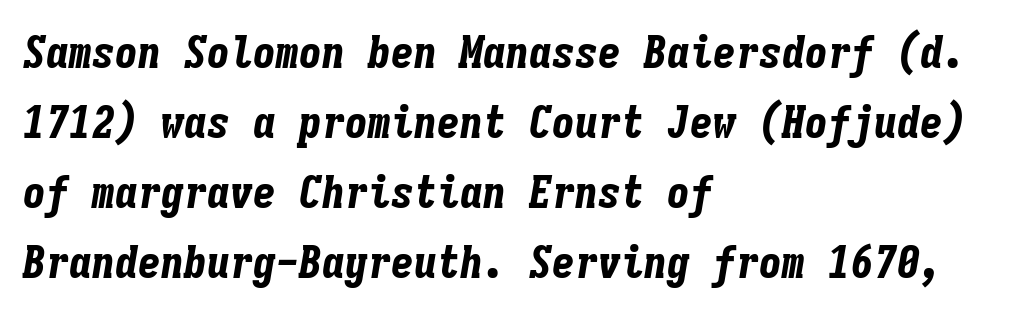
The image shows 46 px bold, condensed type, italic (leaning right), monospaced; set left-aligned, normal line spacing (1.52x), normal letter spacing, not underlined; low stroke contrast and a medium x-height.
